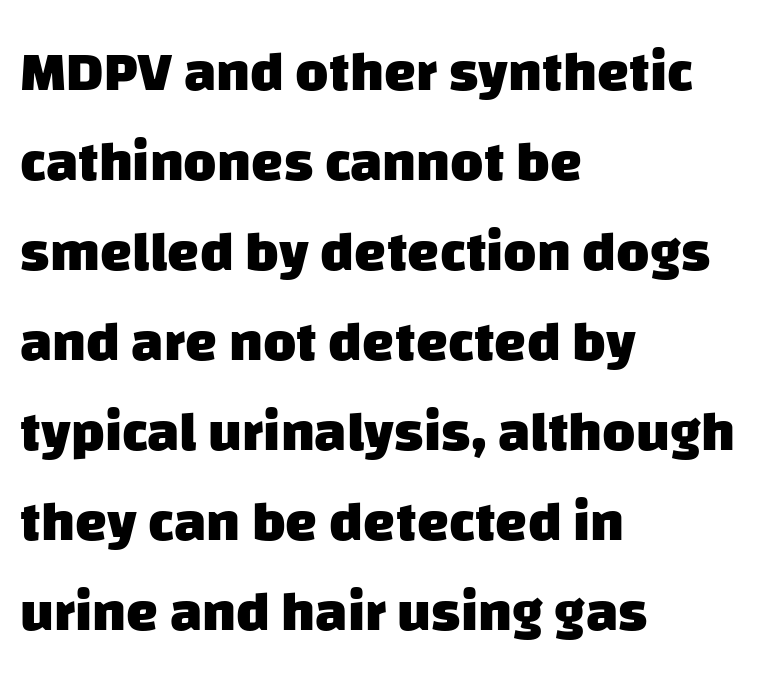
The image shows 57 px heavy sans-serif type; set left-aligned, normal line spacing (1.58x), normal letter spacing, not underlined; low stroke contrast and a large x-height.
